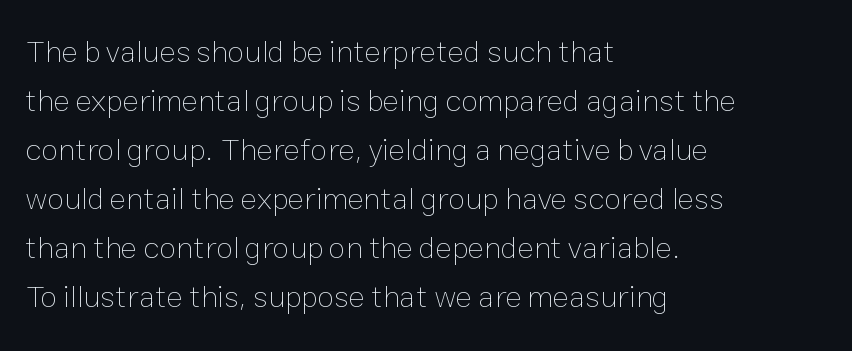
{"italic": "no", "bold": "no", "weight": "thin", "width": "normal", "stroke_contrast": "low", "x_height": "medium", "monospaced": "no", "underline": "no", "align": "left", "line_spacing": "normal", "line_spacing_ratio": 1.58, "letter_spacing": "normal", "letter_spacing_em": 0.0, "glyph_px": 31}
